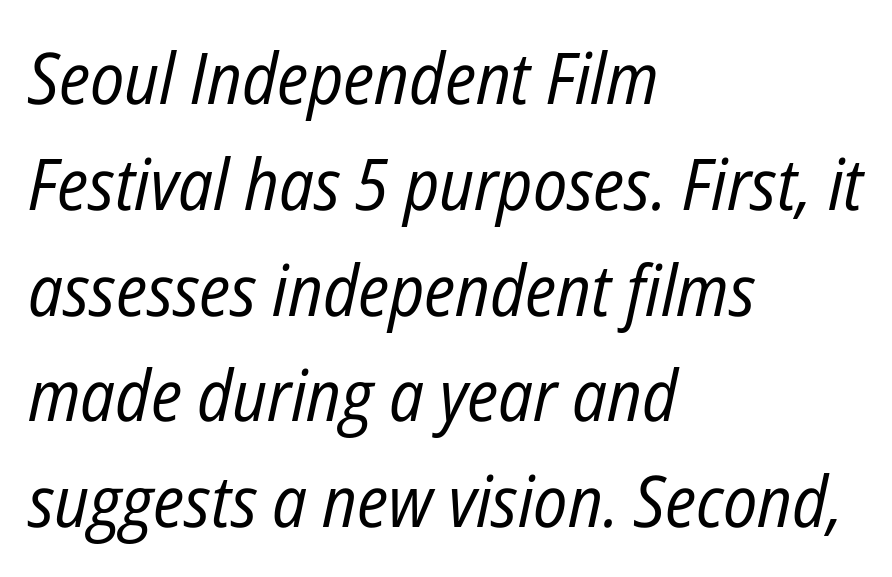
The space between consecutive lines is moderate. These glyphs show unthickened strokes, regular width or finer. Nobody drew a line under any word here. You can tell it's italic because the verticals aren't actually vertical.
